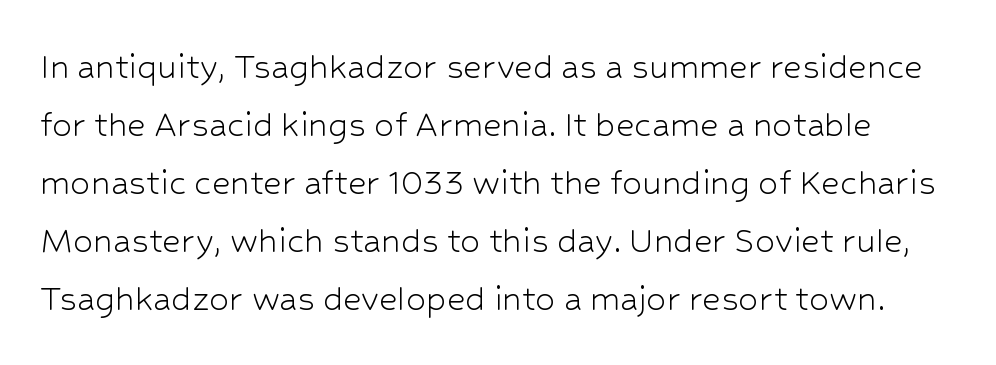
Q: Is the text bold? A: No.
Q: Is the text italic (slanted)? A: No, it is upright.
Q: Is the typeface a serif or a sans-serif typeface? A: Sans-serif.
Q: Is the text underlined? A: No.
Q: Is the spacing between letters normal or unusually wide? A: Normal.
Q: Is the spacing between lines tight, normal or loose? A: Normal.
Q: Width (condensed, normal, or wide)? A: Normal.
Q: Stroke contrast? A: Low.
Q: x-height? A: Medium.
Q: Monospaced? A: No.
